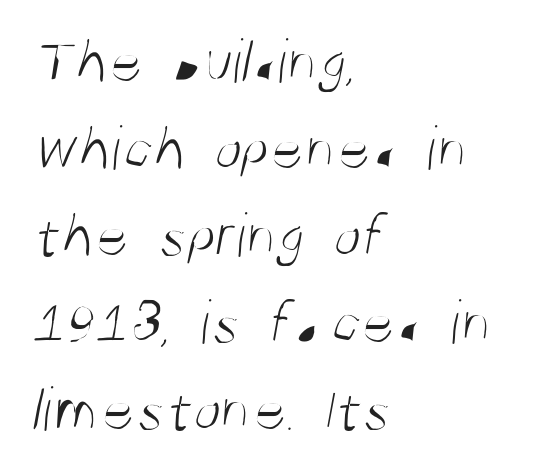
The image shows 64 px light, condensed sans-serif type; set left-aligned, normal line spacing (1.36x), normal letter spacing, not underlined; medium stroke contrast and a large x-height.
